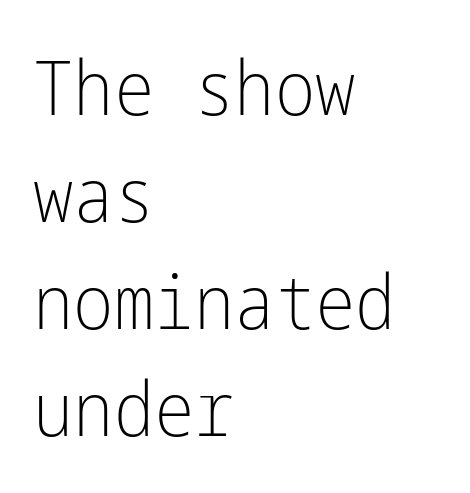
The image shows 76 px light, condensed sans-serif type, upright; set left-aligned, normal line spacing (1.41x), normal letter spacing, not underlined; low stroke contrast and a medium x-height.
